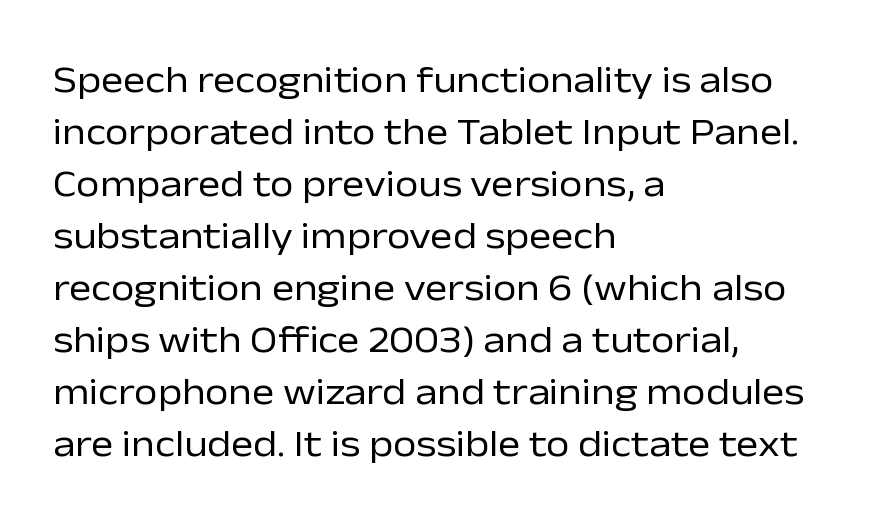
Q: Is the text bold? A: No.
Q: Is the text italic (slanted)? A: No, it is upright.
Q: Is the typeface a serif or a sans-serif typeface? A: Sans-serif.
Q: Is the text underlined? A: No.
Q: How is the paragraph aligned? A: Left-aligned.
Q: Is the spacing between letters normal or unusually wide? A: Normal.
Q: Is the spacing between lines tight, normal or loose? A: Normal.
Q: Width (condensed, normal, or wide)? A: Normal.
Q: Stroke contrast? A: Low.
Q: x-height? A: Medium.
Q: Monospaced? A: No.
